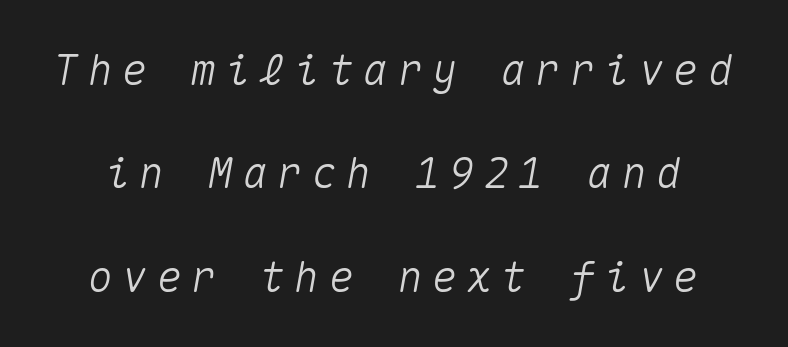
The gap between lines stays unmarked. What stands out about the letter spacing? Its width — letters are far apart. Posture: slanted. Note the uniform advance width — an 'i' takes as much space as an 'm'.
